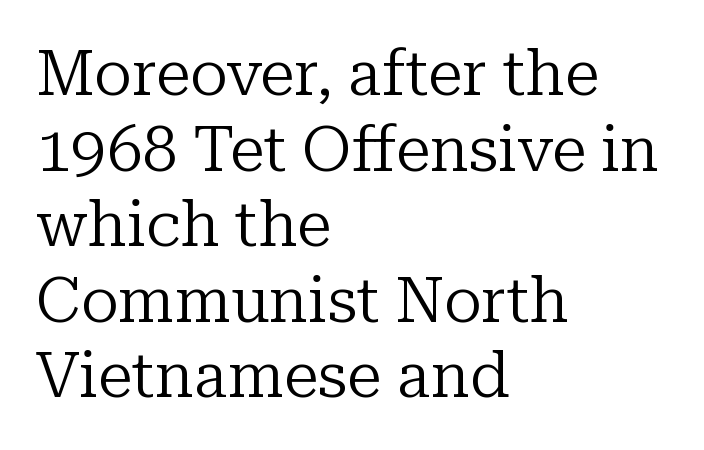
{"serif": "yes", "italic": "no", "bold": "no", "weight": "regular", "width": "normal", "stroke_contrast": "low", "x_height": "medium", "monospaced": "no", "underline": "no", "align": "left", "line_spacing_ratio": 1.2, "letter_spacing": "normal", "letter_spacing_em": 0.0, "glyph_px": 63}
